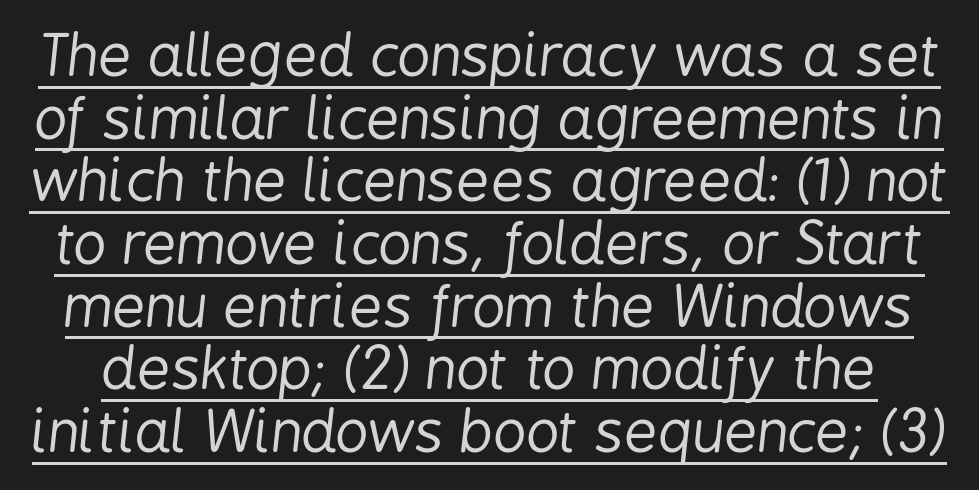
The image shows 58 px regular-weight, condensed type, italic (leaning right); set tight line spacing (1.08x), normal letter spacing, underlined; low stroke contrast and a medium x-height.
